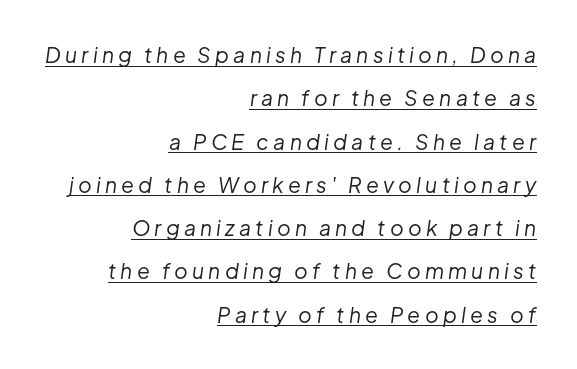
{"italic": "yes", "lean": "right", "slant_degrees": 8, "bold": "no", "underline": "yes", "align": "right", "line_spacing": "loose", "line_spacing_ratio": 2.06, "letter_spacing": "wide", "letter_spacing_em": 0.2, "glyph_px": 21}
